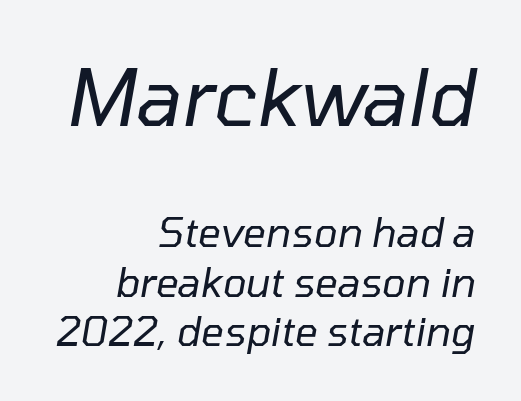
A flush-right, rag-left setting is used for this passage. The initial chunk of copy outweighs the following chunk in type size. Compared with a typical body face, this is equally light or lighter still. Quick note: italic. Check the space under the baseline: it is left empty.
